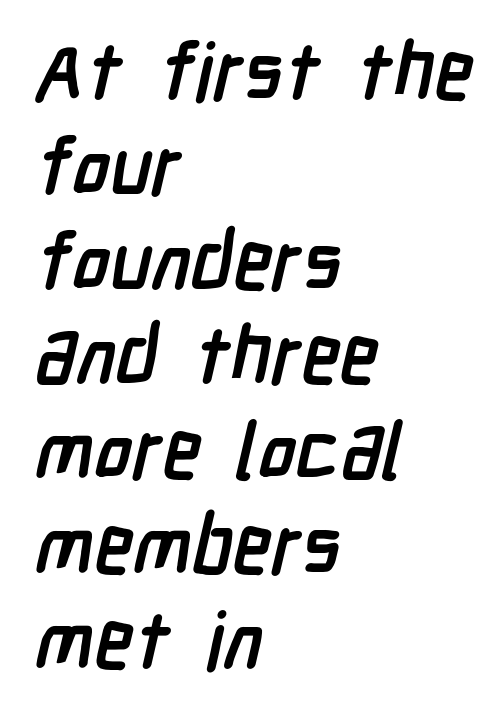
{"serif": "no", "bold": "yes", "weight": "semibold", "width": "condensed", "stroke_contrast": "low", "x_height": "medium", "monospaced": "no", "underline": "no", "align": "left", "line_spacing_ratio": 1.2, "letter_spacing": "normal", "letter_spacing_em": 0.0, "glyph_px": 79}
